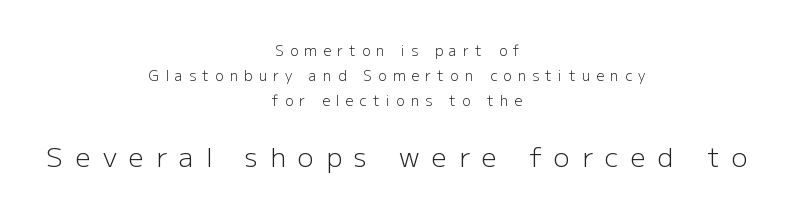
Every row of glyphs is offset so its center matches the block's center. Larger block? The one below; the one above is distinctly smaller. These lines were composed using upright roman letters. The string is rendered with underlining switched off. How are the letters spaced? Widely, with obvious added tracking.
